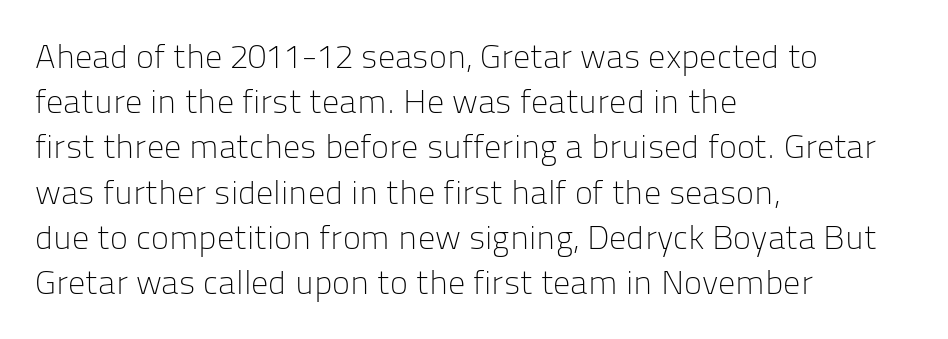
The image shows 34 px light sans-serif type, upright; set left-aligned, normal line spacing (1.33x), normal letter spacing, not underlined; low stroke contrast and a medium x-height.
